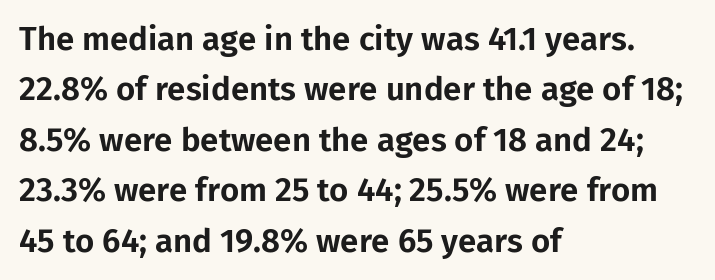
{"serif": "no", "italic": "no", "width": "normal", "stroke_contrast": "low", "x_height": "medium", "monospaced": "no", "underline": "no", "align": "left", "line_spacing": "normal", "line_spacing_ratio": 1.53, "letter_spacing": "normal", "letter_spacing_em": 0.0, "glyph_px": 33}
